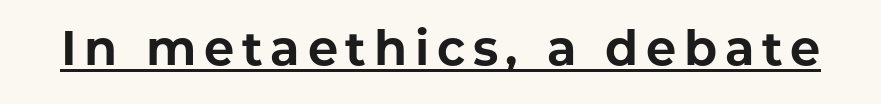
The image shows 48 px bold sans-serif type, upright; set underlined; low stroke contrast and a medium x-height.
